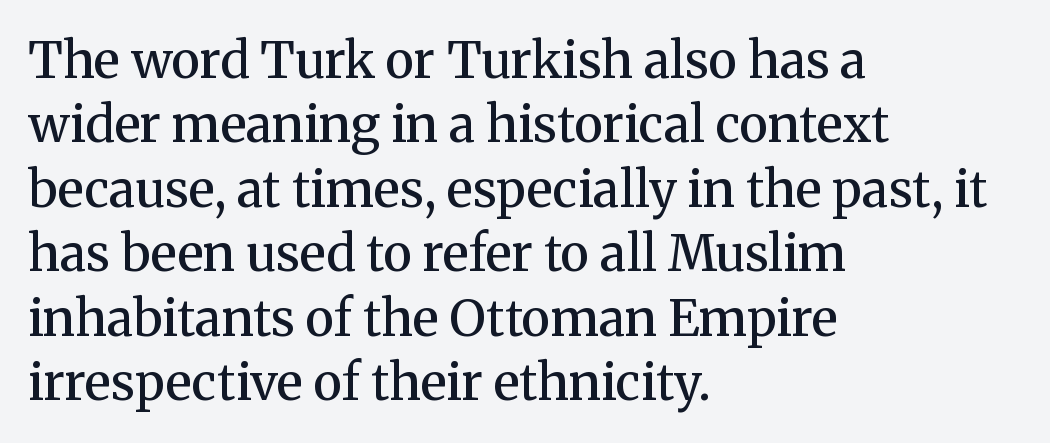
The image shows 50 px semibold serif type, upright; set left-aligned, normal line spacing (1.29x), normal letter spacing, not underlined; medium stroke contrast and a medium x-height.
